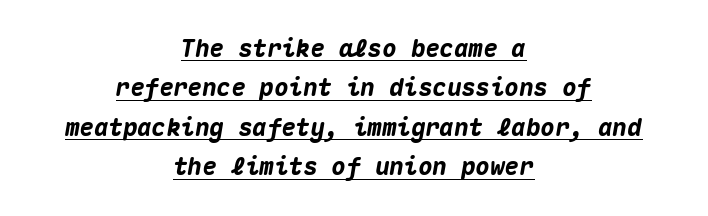
Whoever set this chose a conventional vertical rhythm. The letters sit at their default tracking, neither squeezed nor spread. Style check: oblique. Neither beginnings nor endings align; midpoints do. Compared with an ordinary text face, these strokes are far heavier — a full bold. Quick note: underline on.
